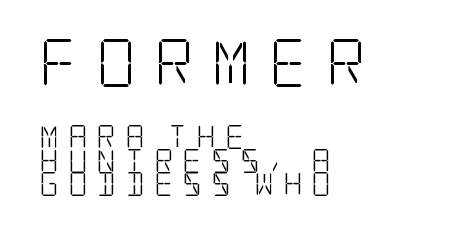
The image shows 48 px light, condensed serif type, upright; set left-aligned, tight line spacing (0.99x), unusually wide letter spacing (+0.38 em), not underlined; the first (top) block is 2.0x larger; low stroke contrast and a large x-height.
